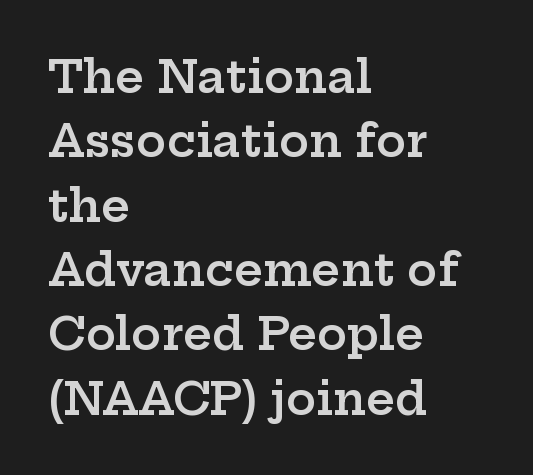
Q: Is the text bold? A: Semi-bold.
Q: Is the text italic (slanted)? A: No, it is upright.
Q: Is the typeface a serif or a sans-serif typeface? A: Serif.
Q: Is the text underlined? A: No.
Q: How is the paragraph aligned? A: Left-aligned.
Q: Is the spacing between letters normal or unusually wide? A: Normal.
Q: Is the spacing between lines tight, normal or loose? A: Normal.
Q: Width (condensed, normal, or wide)? A: Wide.
Q: Stroke contrast? A: Low.
Q: x-height? A: Medium.
Q: Monospaced? A: No.
